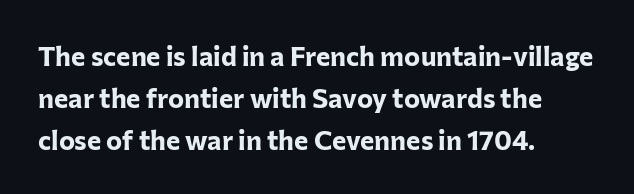
Q: Is the text bold? A: Yes.
Q: Is the text italic (slanted)? A: No, it is upright.
Q: Is the text underlined? A: No.
Q: How is the paragraph aligned? A: Left-aligned.
Q: Is the spacing between letters normal or unusually wide? A: Normal.
Q: Is the spacing between lines tight, normal or loose? A: Normal.
